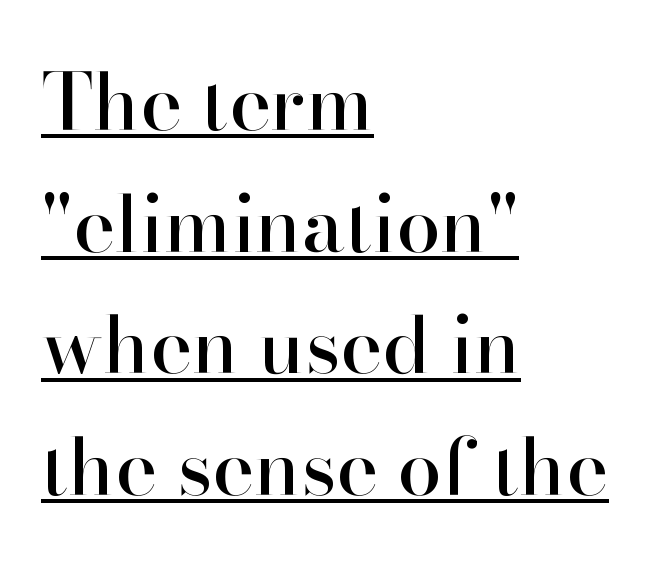
Ascenders rise straight up at ninety degrees. Yep, those are serifs on the letters. Character widths vary here, with narrow letters taking less room than wide ones. A typographer would call this underscored text. The text block is weighted toward the left margin, trailing off unevenly rightward.
